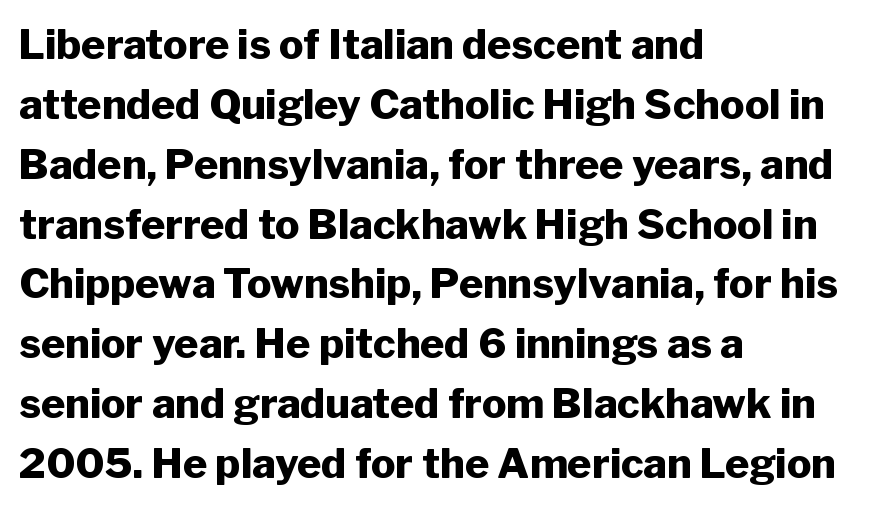
Q: Is the text bold? A: Yes.
Q: Is the text italic (slanted)? A: No, it is upright.
Q: Is the typeface a serif or a sans-serif typeface? A: Sans-serif.
Q: Is the text underlined? A: No.
Q: How is the paragraph aligned? A: Left-aligned.
Q: Is the spacing between letters normal or unusually wide? A: Normal.
Q: Is the spacing between lines tight, normal or loose? A: Normal.
Q: Width (condensed, normal, or wide)? A: Normal.
Q: Stroke contrast? A: Low.
Q: x-height? A: Medium.
Q: Monospaced? A: No.
